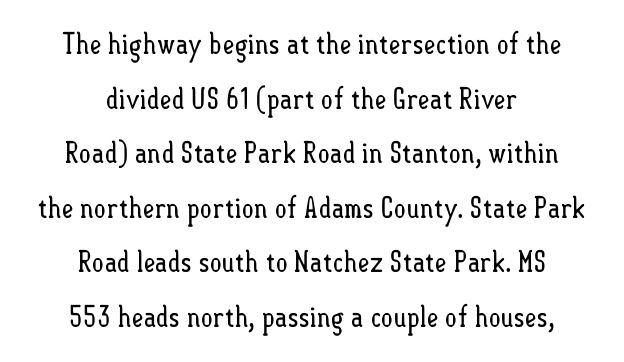
Q: Is the text bold? A: No.
Q: Is the text italic (slanted)? A: No, it is upright.
Q: Is the text underlined? A: No.
Q: How is the paragraph aligned? A: Centered.
Q: Is the spacing between letters normal or unusually wide? A: Normal.
Q: Width (condensed, normal, or wide)? A: Condensed.
Q: Stroke contrast? A: Low.
Q: x-height? A: Small.
Q: Monospaced? A: No.
